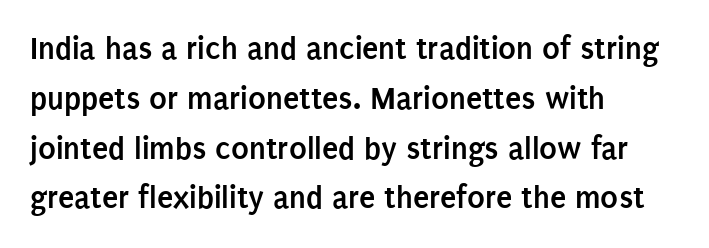
{"serif": "no", "italic": "no", "bold": "yes", "weight": "semibold", "width": "condensed", "stroke_contrast": "low", "x_height": "large", "monospaced": "no", "underline": "no", "align": "left", "line_spacing": "normal", "line_spacing_ratio": 1.51, "letter_spacing": "normal", "letter_spacing_em": 0.0, "glyph_px": 33}
